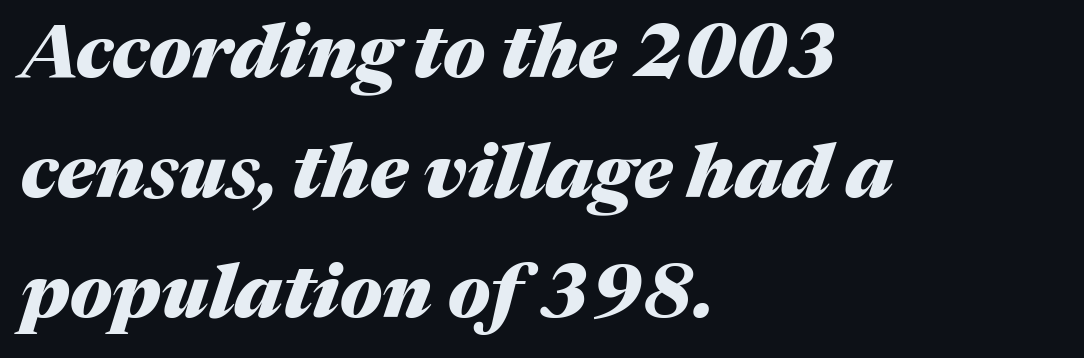
Q: Is the text bold? A: Yes.
Q: Is the text italic (slanted)? A: Yes, it leans right by about 17 degrees.
Q: Is the text underlined? A: No.
Q: How is the paragraph aligned? A: Left-aligned.
Q: Is the spacing between letters normal or unusually wide? A: Normal.
Q: Is the spacing between lines tight, normal or loose? A: Normal.
Q: Width (condensed, normal, or wide)? A: Normal.
Q: Stroke contrast? A: Medium.
Q: x-height? A: Medium.
Q: Monospaced? A: No.
